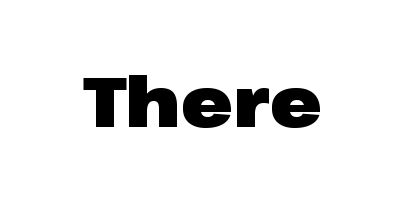
The image shows 70 px heavy, wide sans-serif type, upright; set normal letter spacing, not underlined; low stroke contrast and a medium x-height.
